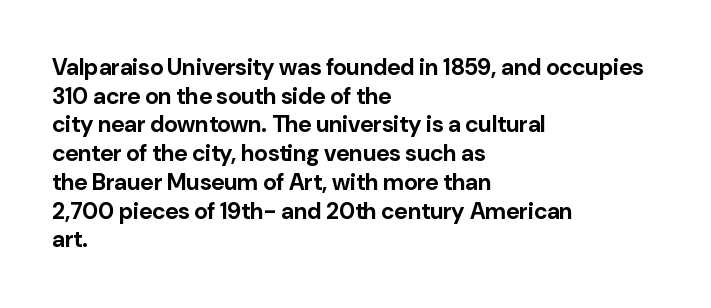
Q: Is the text bold? A: Yes.
Q: Is the text italic (slanted)? A: No, it is upright.
Q: Is the text underlined? A: No.
Q: How is the paragraph aligned? A: Left-aligned.
Q: Is the spacing between letters normal or unusually wide? A: Normal.
Q: Is the spacing between lines tight, normal or loose? A: Normal.
